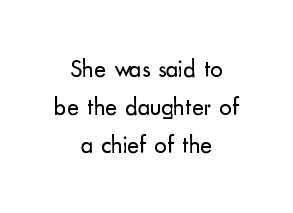
Q: Is the text bold? A: No.
Q: Is the text italic (slanted)? A: No, it is upright.
Q: Is the text underlined? A: No.
Q: How is the paragraph aligned? A: Centered.
Q: Is the spacing between letters normal or unusually wide? A: Normal.
Q: Is the spacing between lines tight, normal or loose? A: Normal.
